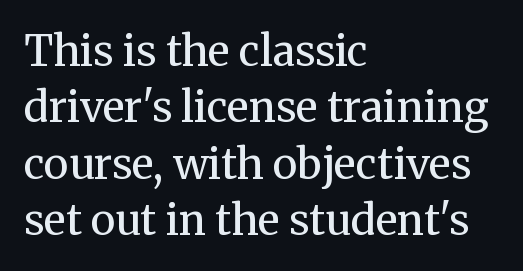
Does the lettering tilt? It doesn't — this is upright. The passage is arranged the way most books set body copy — flush left. Quick note: interline space is typical. A light-to-regular cut is what we see here. Think of a printed novel: that variable character pitch is what you see here. Tracking value appears to be zero — textbook default spacing.
